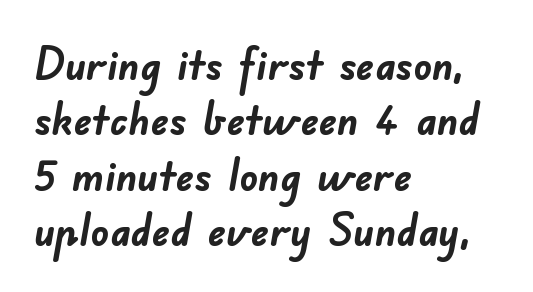
Q: Is the text bold? A: Yes.
Q: Is the typeface a serif or a sans-serif typeface? A: Sans-serif.
Q: Is the text underlined? A: No.
Q: How is the paragraph aligned? A: Left-aligned.
Q: Is the spacing between letters normal or unusually wide? A: Normal.
Q: Width (condensed, normal, or wide)? A: Normal.
Q: Stroke contrast? A: Low.
Q: x-height? A: Small.
Q: Monospaced? A: No.
